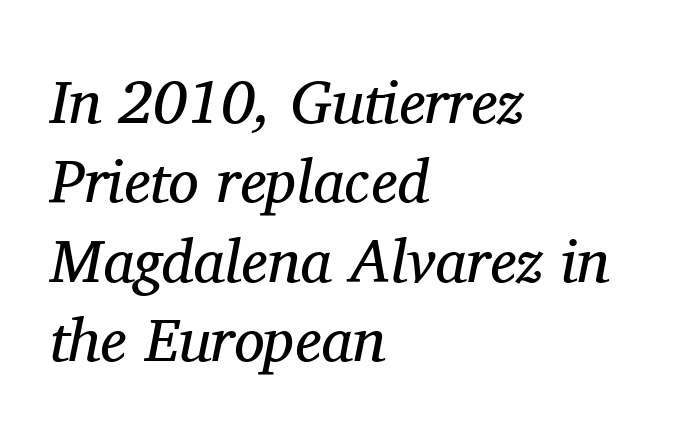
Q: Is the text bold? A: No.
Q: Is the text italic (slanted)? A: Yes, it leans right by about 11 degrees.
Q: Is the typeface a serif or a sans-serif typeface? A: Serif.
Q: Is the text underlined? A: No.
Q: How is the paragraph aligned? A: Left-aligned.
Q: Is the spacing between letters normal or unusually wide? A: Normal.
Q: Is the spacing between lines tight, normal or loose? A: Normal.
Q: Width (condensed, normal, or wide)? A: Normal.
Q: Stroke contrast? A: Medium.
Q: x-height? A: Medium.
Q: Monospaced? A: No.
